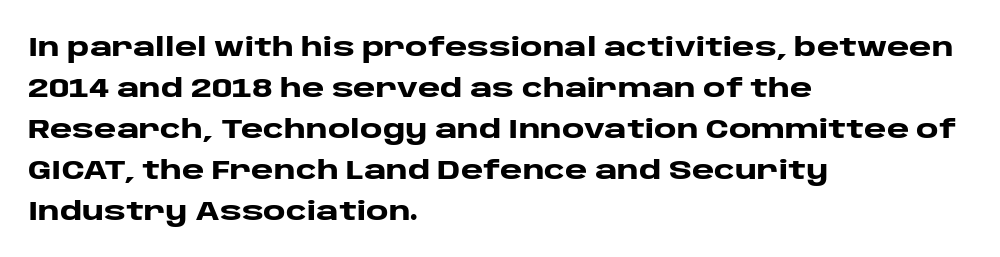
{"italic": "no", "bold": "yes", "underline": "no", "align": "left", "line_spacing": "normal", "line_spacing_ratio": 1.52, "letter_spacing": "normal", "letter_spacing_em": 0.0, "glyph_px": 27}
